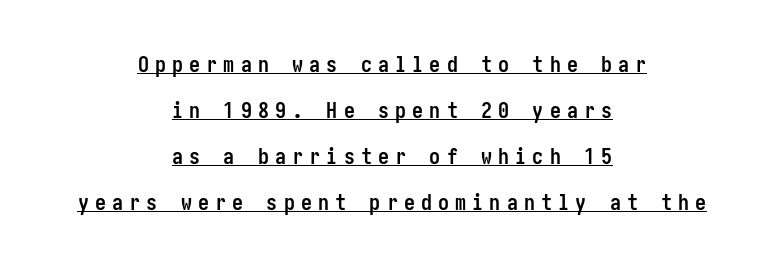
{"italic": "no", "bold": "yes", "underline": "yes", "align": "center", "line_spacing": "loose", "line_spacing_ratio": 2.09, "letter_spacing": "wide", "letter_spacing_em": 0.28, "glyph_px": 22}
